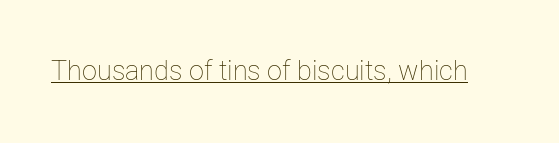
Vertical stems look standard width or narrower in stroke. This sample carries an underscore along the baseline area. Notice how the stems are strictly vertical — no italics here. Spacing between characters is what you'd get straight out of the box.
